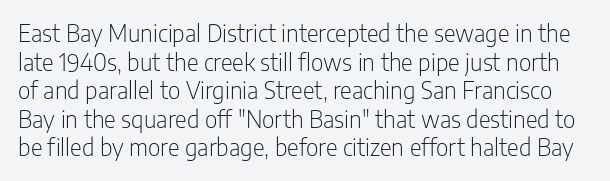
Is the stroke heavy? The answer is a plain regular-or-lighter. The font's upright variant was chosen for this text. Nobody drew a line under any word here. How are the letters spaced? Ordinarily, with no added tracking.
